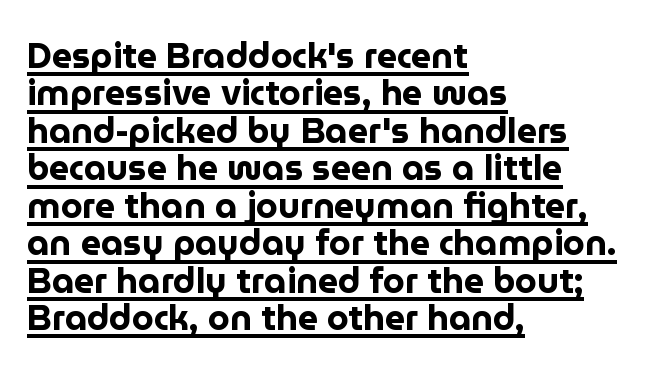
{"serif": "no", "italic": "no", "bold": "yes", "weight": "bold", "width": "normal", "stroke_contrast": "low", "x_height": "medium", "monospaced": "no", "underline": "yes", "align": "left", "line_spacing": "tight", "line_spacing_ratio": 1.07, "letter_spacing": "normal", "letter_spacing_em": 0.0, "glyph_px": 35}
